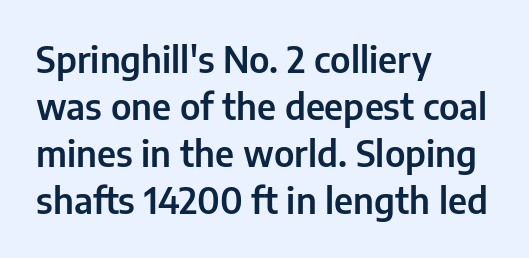
It's the straight-up-and-down kind of type. Where is the straight margin? On the left. Students, note that the glyphs here touch the page at normal intervals. This sample keeps an unexceptional amount of space between lines. Character widths vary here, with narrow letters taking less room than wide ones. The type family on display is of the sans-serif kind.
